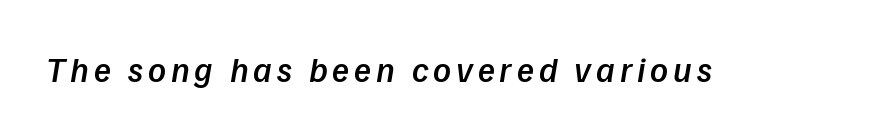
Q: Is the text bold? A: Semi-bold.
Q: Is the typeface a serif or a sans-serif typeface? A: Sans-serif.
Q: Is the text underlined? A: No.
Q: Width (condensed, normal, or wide)? A: Normal.
Q: Stroke contrast? A: Low.
Q: x-height? A: Medium.
Q: Monospaced? A: No.
